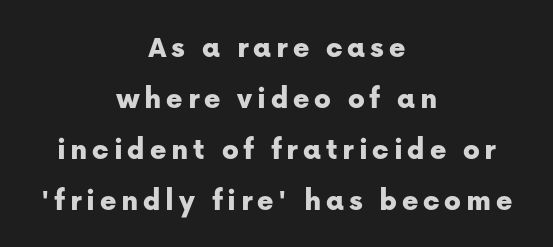
The paragraph has two soft edges and a firm central axis. The rendering uses natural spacing where letterforms have individual widths. Is this a sans? Yes — the strokes have no serifs. The line-height multiplier appears to be the usual default. The specimen reads as upright at a glance. Underline: absent.
